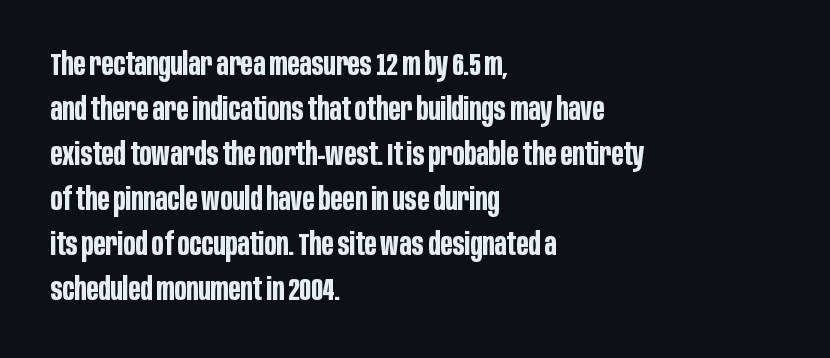
The image shows 31 px bold, condensed sans-serif type, upright; set left-aligned, normal line spacing (1.45x), normal letter spacing, not underlined; low stroke contrast and a large x-height.
